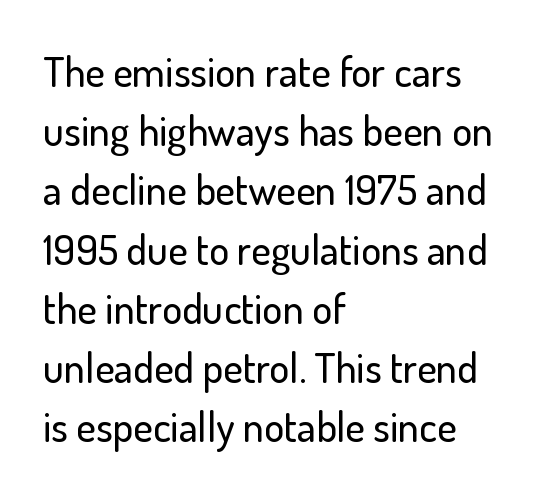
{"serif": "no", "italic": "no", "width": "normal", "stroke_contrast": "low", "x_height": "small", "monospaced": "no", "underline": "no", "align": "left", "line_spacing": "normal", "line_spacing_ratio": 1.41, "letter_spacing": "normal", "letter_spacing_em": 0.0, "glyph_px": 42}
